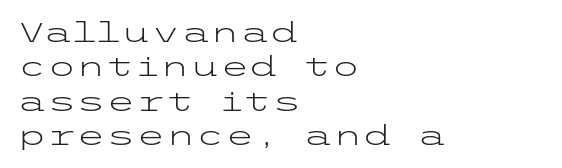
Q: Is the text bold? A: No.
Q: Is the text italic (slanted)? A: No, it is upright.
Q: Is the text underlined? A: No.
Q: How is the paragraph aligned? A: Left-aligned.
Q: Is the spacing between letters normal or unusually wide? A: Normal.
Q: Is the spacing between lines tight, normal or loose? A: Normal.
